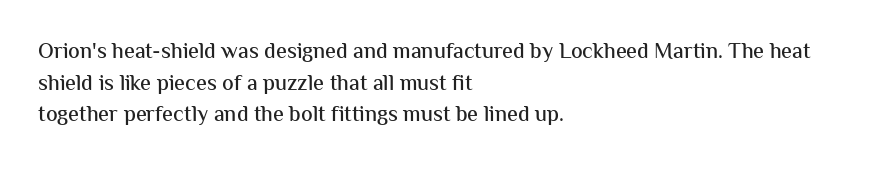
{"italic": "no", "underline": "no", "align": "left", "line_spacing": "normal", "line_spacing_ratio": 1.44, "letter_spacing": "normal", "letter_spacing_em": 0.0, "glyph_px": 22}
